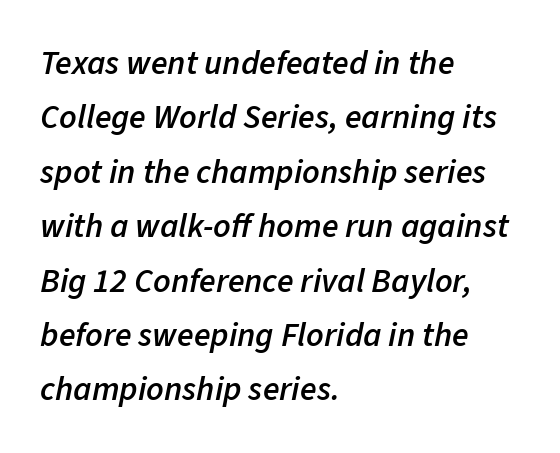
The image shows 34 px semibold type, italic (leaning right); set left-aligned, normal line spacing (1.6x), normal letter spacing, not underlined; low stroke contrast and a medium x-height.
